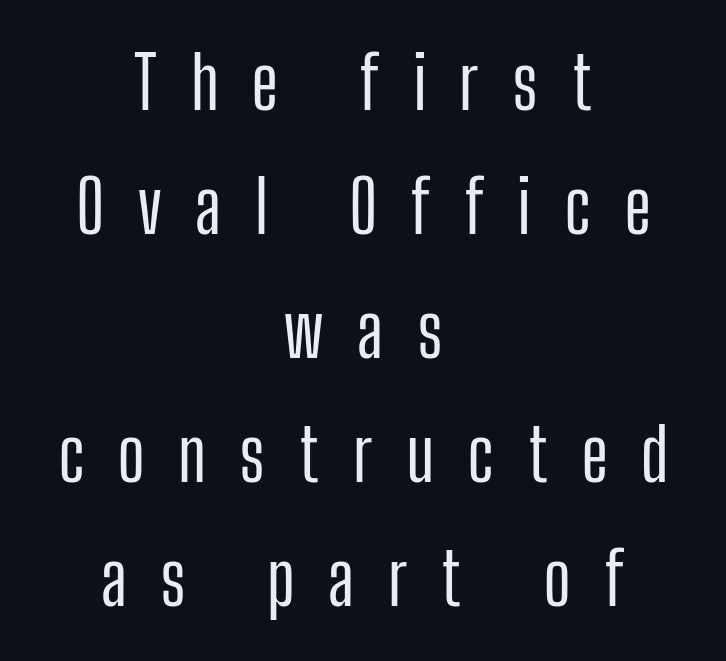
{"serif": "no", "italic": "no", "width": "condensed", "stroke_contrast": "low", "x_height": "medium", "monospaced": "no", "underline": "no", "align": "center", "line_spacing": "normal", "line_spacing_ratio": 1.7, "letter_spacing": "wide", "letter_spacing_em": 0.45, "glyph_px": 73}
